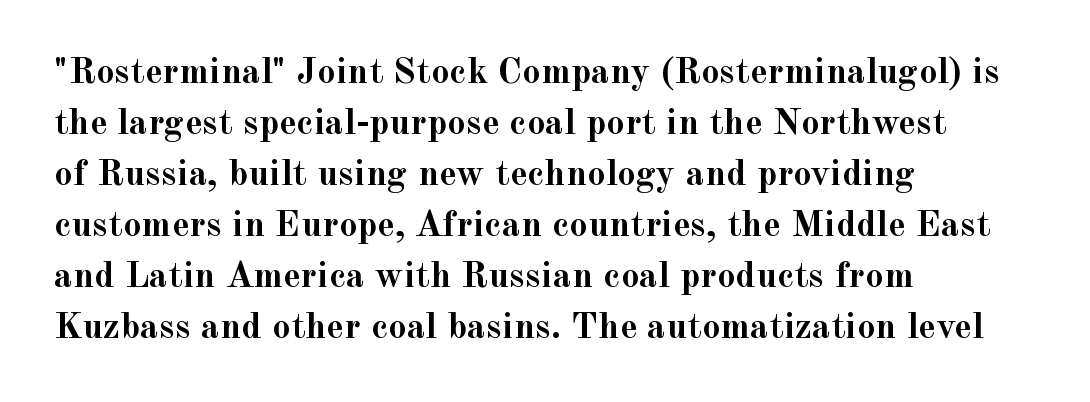
Which margin do the lines hug? The left one — the right edge is uneven. Observe the ordinary spacing: letters are neighbours, not strangers. Small tapered or slab feet sit at the stroke ends, so this counts as serif. The space between consecutive lines is moderate.
